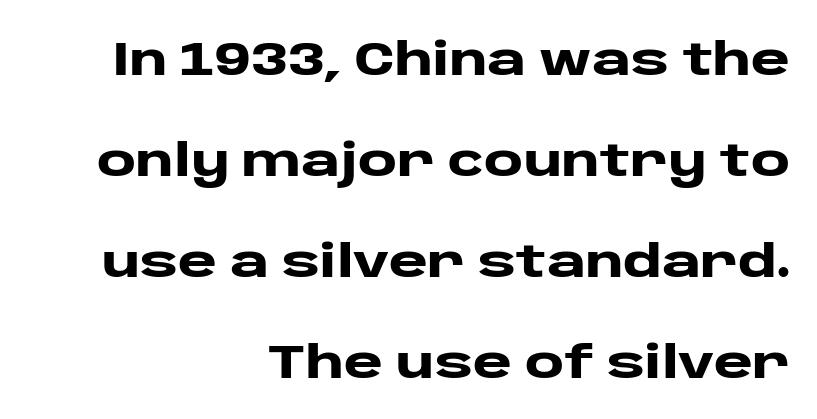
{"serif": "no", "italic": "no", "bold": "yes", "weight": "heavy", "width": "wide", "stroke_contrast": "low", "x_height": "large", "monospaced": "no", "underline": "no", "align": "right", "line_spacing": "loose", "line_spacing_ratio": 2.15, "letter_spacing": "normal", "letter_spacing_em": 0.0, "glyph_px": 47}
